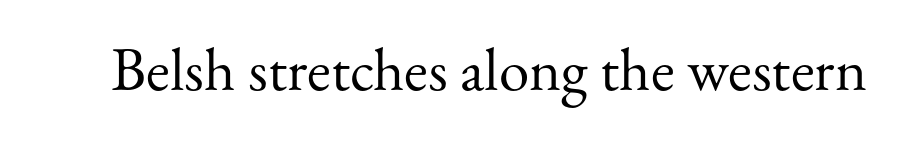
The image shows 61 px regular-weight serif type, upright; set normal letter spacing, not underlined; medium stroke contrast and a small x-height.
